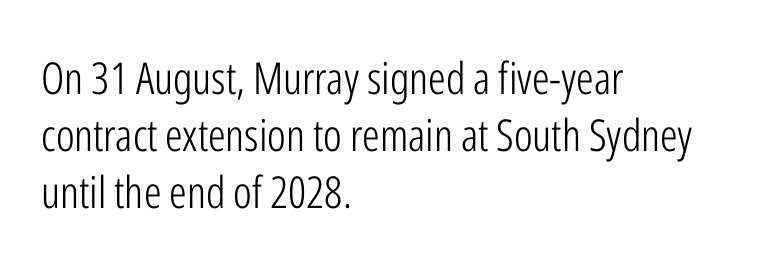
Spacing verdict: proportional, widths tailored to each character. Rule under the text: the space is simply empty. Look at the tracking — it's just the regular setting, nothing added. Bold? No — there's no thickening of the strokes. The paragraph shown leans on its left margin.
